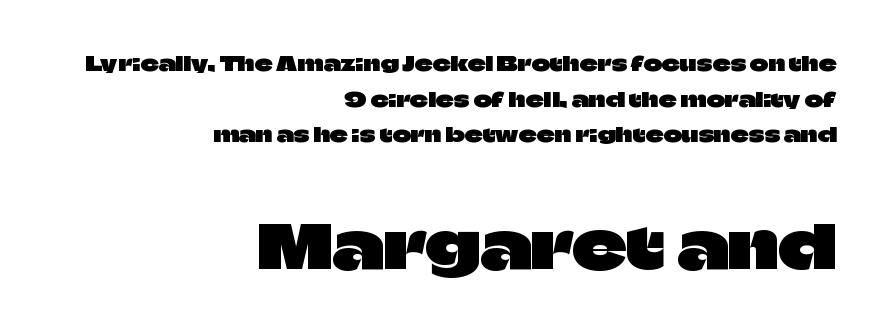
{"serif": "no", "italic": "no", "width": "normal", "stroke_contrast": "low", "x_height": "large", "monospaced": "no", "underline": "no", "align": "right", "line_spacing_ratio": 1.78, "letter_spacing": "normal", "letter_spacing_em": 0.0, "larger_block": "second", "size_ratio": 3.0, "glyph_px": 60}
